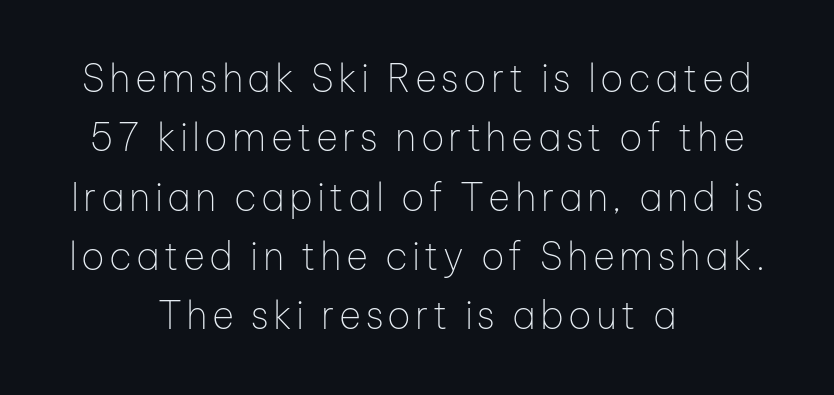
{"serif": "no", "italic": "no", "bold": "no", "weight": "thin", "width": "normal", "stroke_contrast": "low", "x_height": "medium", "monospaced": "no", "underline": "no", "align": "center", "line_spacing": "normal", "line_spacing_ratio": 1.56, "glyph_px": 38}
